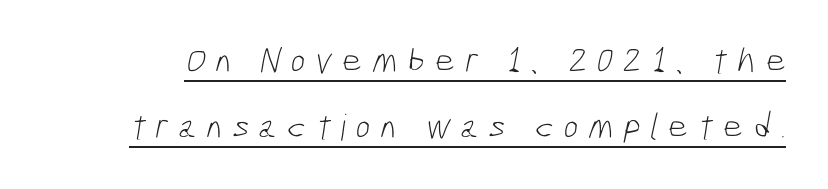
Q: Is the text bold? A: No.
Q: Is the typeface a serif or a sans-serif typeface? A: Sans-serif.
Q: Is the text underlined? A: Yes.
Q: Is the spacing between letters normal or unusually wide? A: Unusually wide.
Q: Width (condensed, normal, or wide)? A: Condensed.
Q: Stroke contrast? A: Low.
Q: x-height? A: Medium.
Q: Monospaced? A: No.
